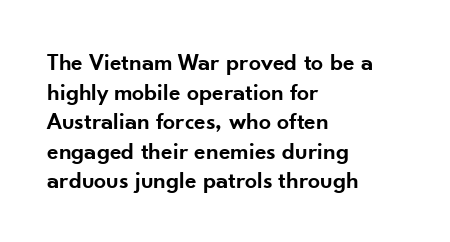
Q: Is the text bold? A: Semi-bold.
Q: Is the text italic (slanted)? A: No, it is upright.
Q: Is the text underlined? A: No.
Q: How is the paragraph aligned? A: Left-aligned.
Q: Is the spacing between letters normal or unusually wide? A: Normal.
